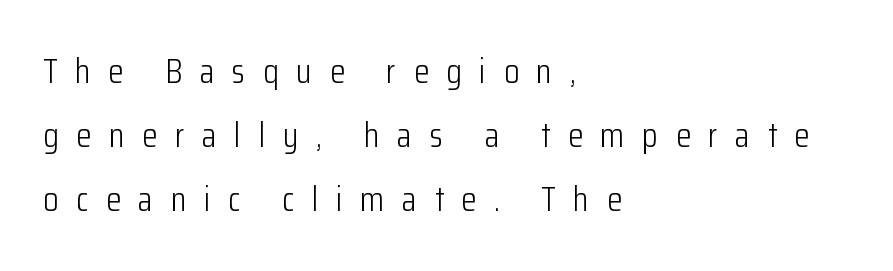
Q: Is the text bold? A: No.
Q: Is the text italic (slanted)? A: No, it is upright.
Q: Is the typeface a serif or a sans-serif typeface? A: Sans-serif.
Q: Is the text underlined? A: No.
Q: How is the paragraph aligned? A: Left-aligned.
Q: Is the spacing between letters normal or unusually wide? A: Unusually wide.
Q: Width (condensed, normal, or wide)? A: Condensed.
Q: Stroke contrast? A: Low.
Q: x-height? A: Medium.
Q: Monospaced? A: No.
